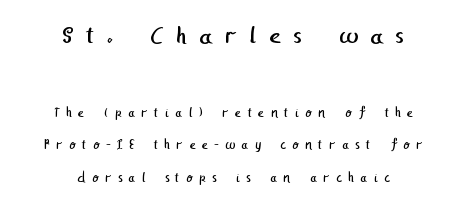
Q: Is the text bold? A: No.
Q: Is the text underlined? A: No.
Q: How is the paragraph aligned? A: Centered.
Q: Is the spacing between letters normal or unusually wide? A: Unusually wide.
Q: Is the spacing between lines tight, normal or loose? A: Loose.
Q: Which block of text is set in a larger size, the first (top) or the second (bottom)? A: The first (top) one.
